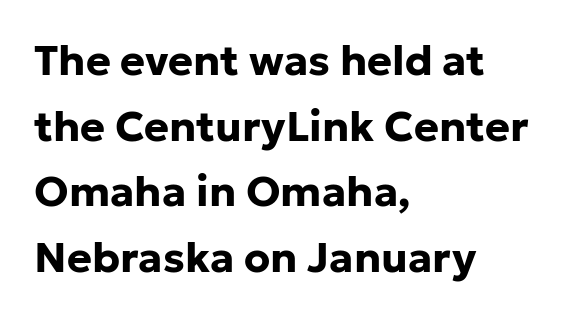
Nobody touched the tracking dial on this one. Which margin do the lines hug? The left one — the right edge is uneven. Examine the stroke ends and you'll find no serifs. These lines are rendered in a variable-pitch font.
